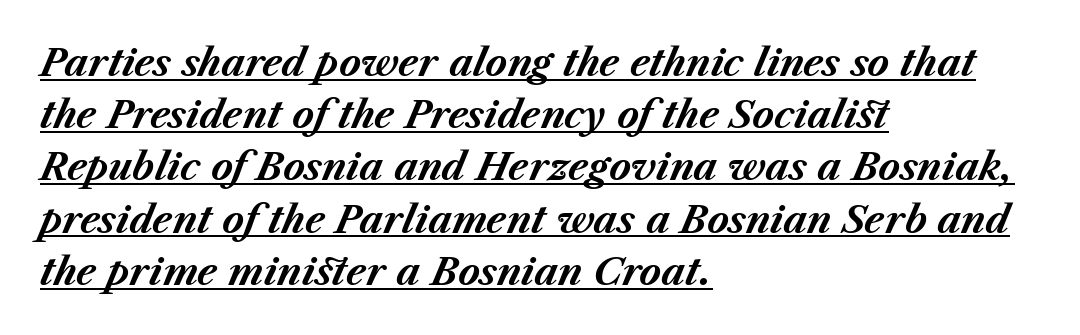
The image shows 37 px bold type, italic (leaning right); set left-aligned, normal line spacing (1.41x), normal letter spacing, underlined; medium stroke contrast and a medium x-height.
